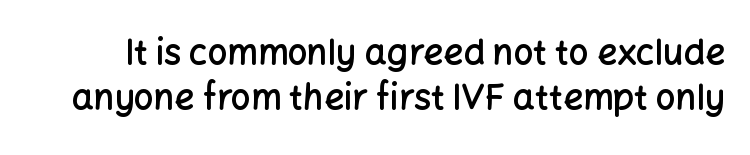
The image shows 35 px semibold sans-serif type, upright; set normal line spacing (1.29x), normal letter spacing, not underlined; low stroke contrast and a medium x-height.
